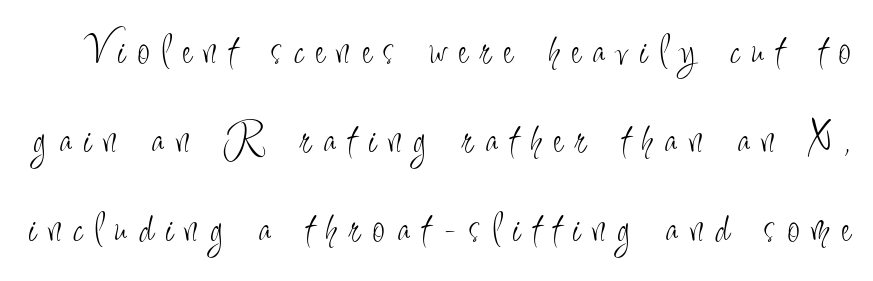
The image shows 44 px light, condensed sans-serif type; set loose line spacing (2.02x), unusually wide letter spacing (+0.29 em), not underlined; low stroke contrast and a small x-height.
